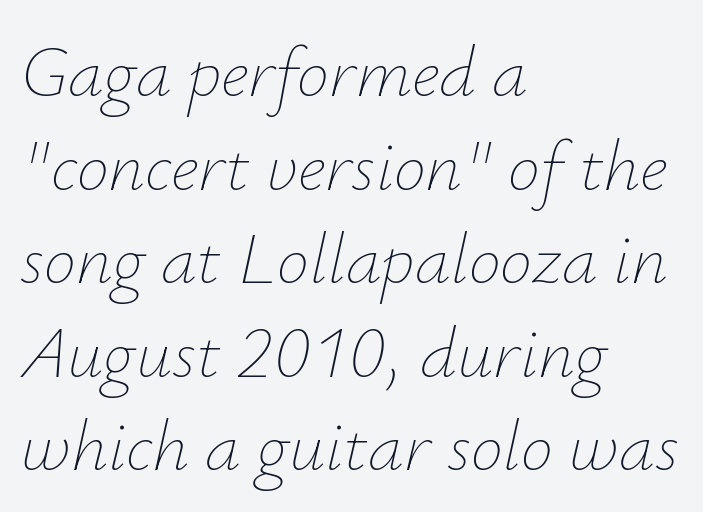
The letters advance in unequal steps, a hallmark of proportional type. The tracking reads as untouched default to a designer's eye. The axis of the letterforms is tilted away from vertical. Left-aligned paragraph, ragged on the right. The foot of each line stays bare and open.
